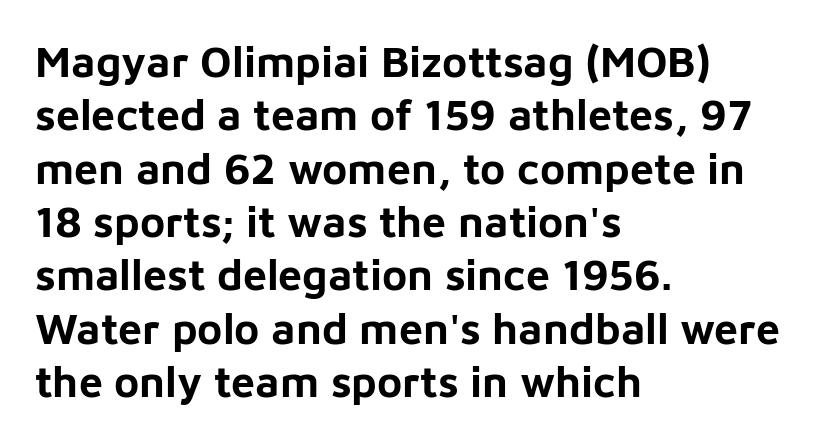
{"serif": "no", "italic": "no", "bold": "yes", "weight": "bold", "width": "normal", "stroke_contrast": "low", "x_height": "medium", "monospaced": "no", "underline": "no", "align": "left", "line_spacing_ratio": 1.24, "letter_spacing": "normal", "letter_spacing_em": 0.0, "glyph_px": 43}
